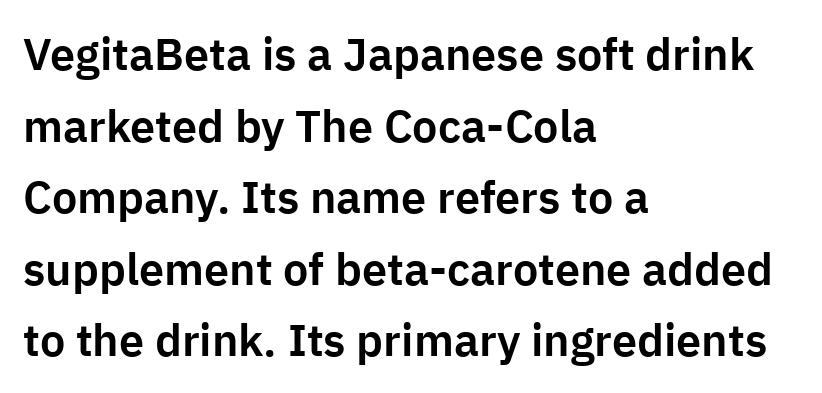
Compared with typical body copy, the letter spacing here is the same. Posture: upright roman. What kind of face is this? One without serifs — a sans. Regular leading. Caption: multi-line text, flush left, ragged right. Nobody drew a line under any word here.
